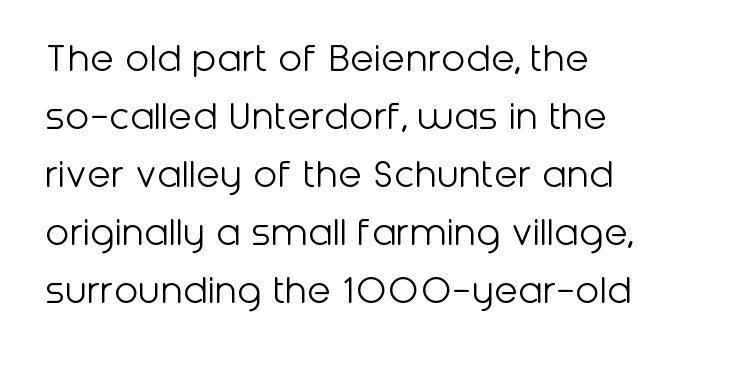
{"serif": "no", "italic": "no", "bold": "no", "weight": "light", "width": "normal", "stroke_contrast": "low", "x_height": "medium", "monospaced": "no", "underline": "no", "align": "left", "line_spacing": "normal", "line_spacing_ratio": 1.32, "letter_spacing": "normal", "letter_spacing_em": 0.0, "glyph_px": 44}
